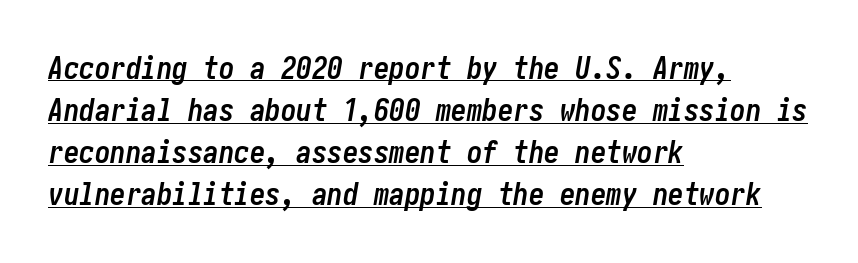
{"italic": "yes", "lean": "right", "slant_degrees": 10, "bold": "yes", "weight": "semibold", "width": "condensed", "stroke_contrast": "low", "x_height": "medium", "underline": "yes", "align": "left", "line_spacing": "normal", "line_spacing_ratio": 1.36, "letter_spacing": "normal", "letter_spacing_em": 0.0, "glyph_px": 31}
